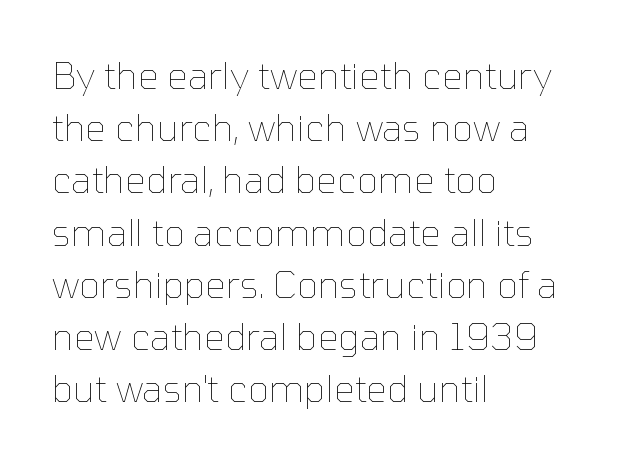
The characters are drawn with everyday or finer stroke widths. Compared with typical paragraphs, the rows here are spaced about the same. Left-aligned paragraph, ragged on the right. Posture: upright roman. These lines are rendered in a variable-pitch font.
